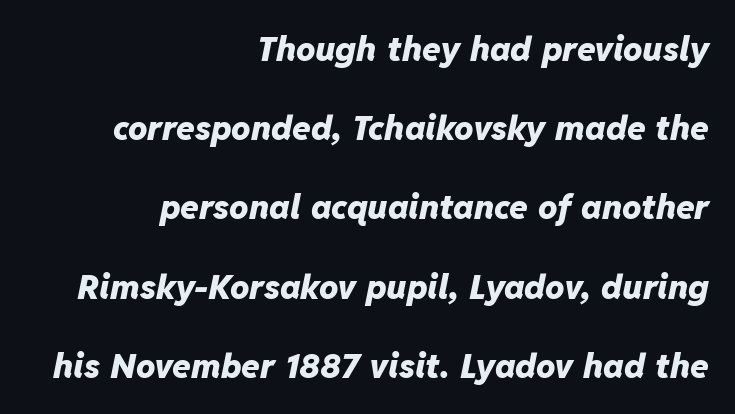
{"italic": "yes", "lean": "right", "slant_degrees": 11, "bold": "yes", "weight": "heavy", "width": "normal", "stroke_contrast": "low", "x_height": "medium", "monospaced": "no", "underline": "no", "align": "right", "line_spacing": "loose", "line_spacing_ratio": 2.33, "letter_spacing": "normal", "letter_spacing_em": 0.0, "glyph_px": 34}
